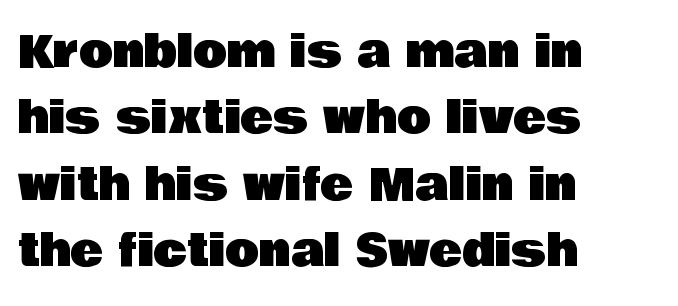
{"serif": "no", "italic": "no", "width": "normal", "stroke_contrast": "low", "x_height": "large", "monospaced": "no", "underline": "no", "align": "left", "line_spacing": "normal", "line_spacing_ratio": 1.51, "letter_spacing": "normal", "letter_spacing_em": 0.0, "glyph_px": 44}
